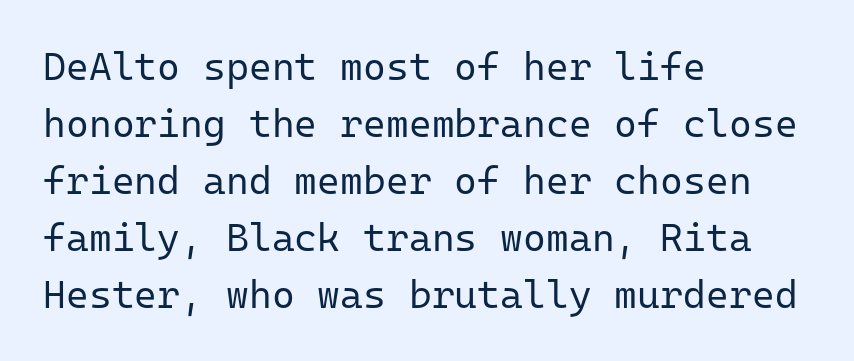
The space between consecutive lines is moderate. Every row of glyphs begins at an identical x-position on the left. Check the space under the baseline: it is left empty. Caption: standard tracking, unaltered. Is there any slant? The stems are plumb. You could count columns in this text — the font is strictly monospaced.
